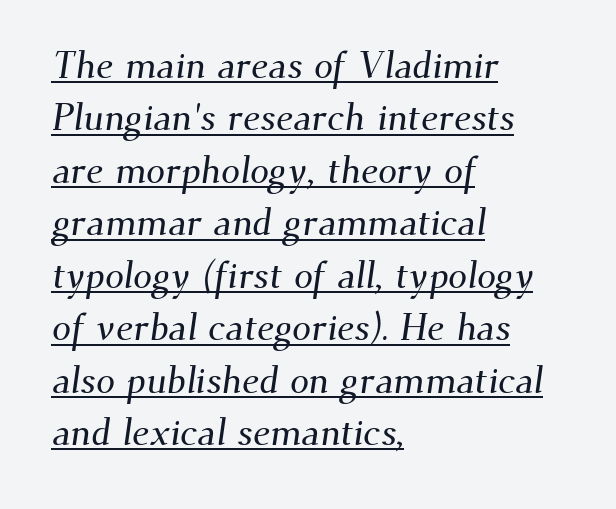
{"serif": "yes", "width": "normal", "stroke_contrast": "medium", "x_height": "small", "monospaced": "no", "underline": "yes", "align": "left", "line_spacing": "normal", "line_spacing_ratio": 1.38, "letter_spacing": "normal", "letter_spacing_em": 0.0, "glyph_px": 38}
